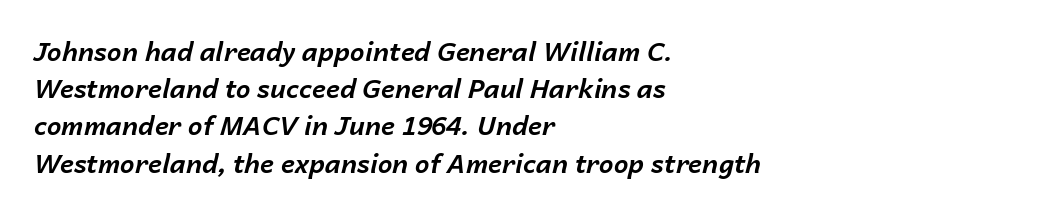
The image shows 26 px bold type, italic (leaning right); set left-aligned, normal line spacing (1.43x), normal letter spacing, not underlined.
